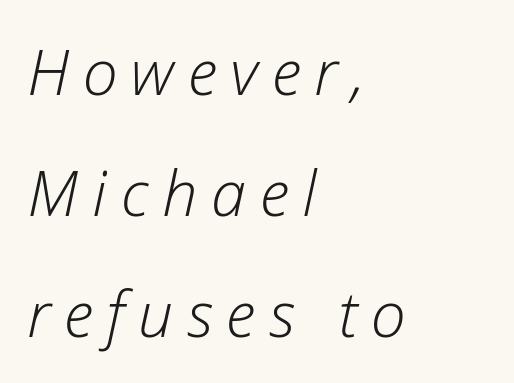
Q: Is the text bold? A: No.
Q: Is the text italic (slanted)? A: Yes, it leans right by about 12 degrees.
Q: Is the text underlined? A: No.
Q: How is the paragraph aligned? A: Left-aligned.
Q: Is the spacing between letters normal or unusually wide? A: Unusually wide.
Q: Is the spacing between lines tight, normal or loose? A: Loose.
Q: Width (condensed, normal, or wide)? A: Normal.
Q: Stroke contrast? A: Low.
Q: x-height? A: Medium.
Q: Monospaced? A: No.
